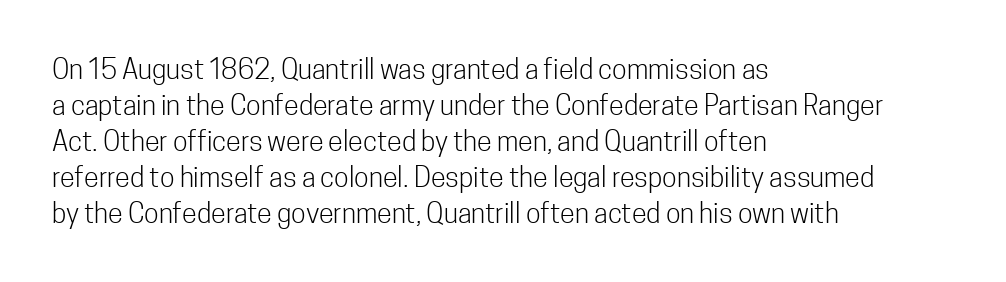
The image shows 27 px text type, upright; set left-aligned, normal line spacing (1.33x), normal letter spacing, not underlined.
